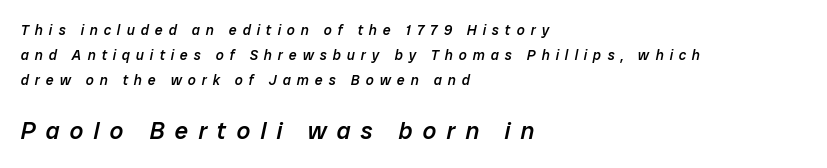
This sample uses expanded letter spacing, leaving extra air between glyphs. Bare-footed words on every line. Caption: multi-line text, flush left, ragged right. Emphasis by weight is partial: semibold. Slant detected: the letters are inclined.
